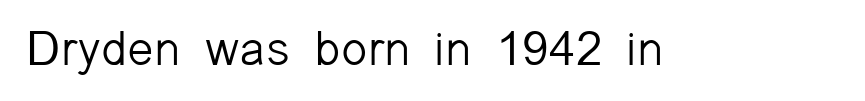
Q: Is the text bold? A: No.
Q: Is the text italic (slanted)? A: No, it is upright.
Q: Is the typeface a serif or a sans-serif typeface? A: Sans-serif.
Q: Is the text underlined? A: No.
Q: Is the spacing between letters normal or unusually wide? A: Normal.
Q: Width (condensed, normal, or wide)? A: Normal.
Q: Stroke contrast? A: Low.
Q: x-height? A: Medium.
Q: Monospaced? A: No.
